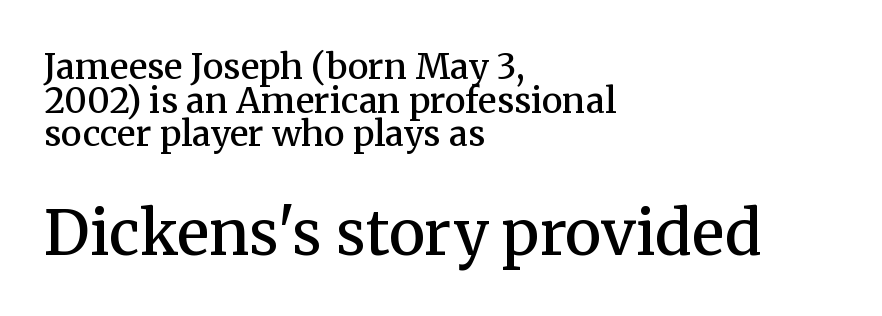
Varying glyph widths throughout — classic text-font behaviour. How would I describe the line gaps? Narrow and economical. The composition opens small and finishes big. Semibold letterforms, between regular and bold. The horizontal fit of the characters is conventional and even. Characters remain perfectly vertical along every line.
